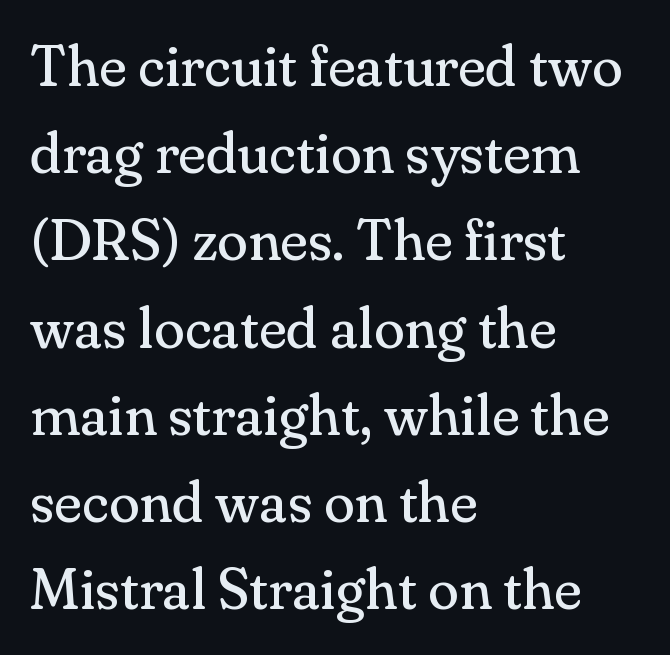
{"serif": "yes", "italic": "no", "bold": "no", "weight": "regular", "width": "normal", "stroke_contrast": "medium", "x_height": "small", "monospaced": "no", "underline": "no", "align": "left", "line_spacing": "normal", "line_spacing_ratio": 1.53, "letter_spacing": "normal", "letter_spacing_em": 0.0, "glyph_px": 57}
